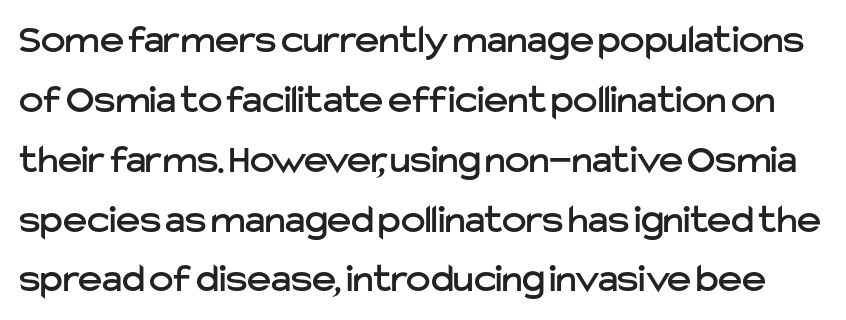
Q: Is the text italic (slanted)? A: No, it is upright.
Q: Is the typeface a serif or a sans-serif typeface? A: Sans-serif.
Q: Is the text underlined? A: No.
Q: Is the spacing between letters normal or unusually wide? A: Normal.
Q: Is the spacing between lines tight, normal or loose? A: Normal.
Q: Width (condensed, normal, or wide)? A: Normal.
Q: Stroke contrast? A: Low.
Q: x-height? A: Medium.
Q: Monospaced? A: No.
